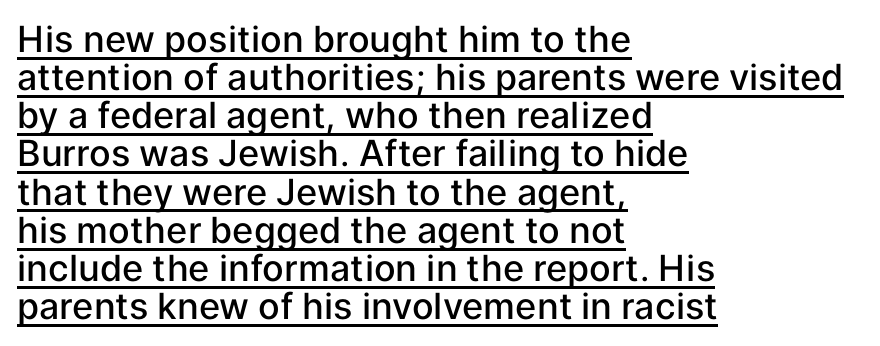
Q: Is the text bold? A: Semi-bold.
Q: Is the text italic (slanted)? A: No, it is upright.
Q: Is the typeface a serif or a sans-serif typeface? A: Sans-serif.
Q: Is the text underlined? A: Yes.
Q: How is the paragraph aligned? A: Left-aligned.
Q: Is the spacing between letters normal or unusually wide? A: Normal.
Q: Is the spacing between lines tight, normal or loose? A: Tight.
Q: Width (condensed, normal, or wide)? A: Normal.
Q: Stroke contrast? A: Low.
Q: x-height? A: Medium.
Q: Monospaced? A: No.
